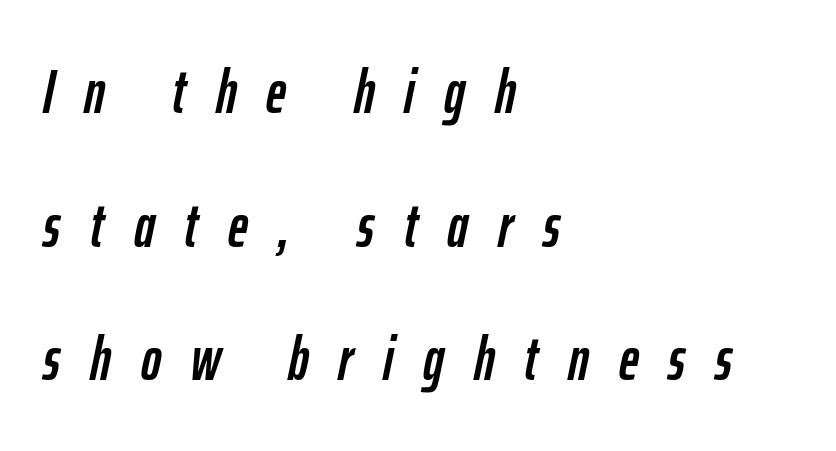
The image shows 61 px condensed type, italic (leaning right); set left-aligned, loose line spacing (2.19x), unusually wide letter spacing (+0.49 em), not underlined; low stroke contrast and a medium x-height.
